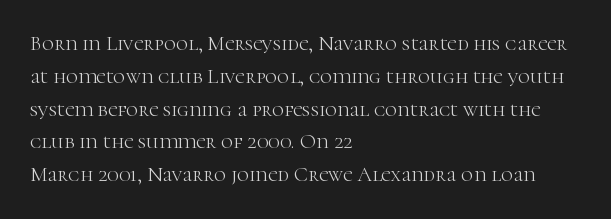
Upright lettering throughout. The rows are spaced the way most documents space them. These lines stack with their left ends in a neat column. The space beneath each line is pristine and unruled. This sample uses plain, unmodified letter spacing. Stem width sits at or under what a default text font uses.
